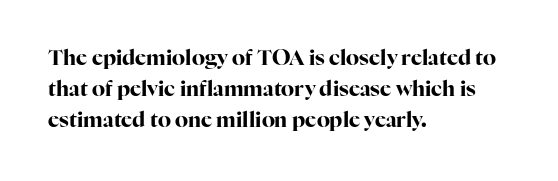
{"italic": "no", "bold": "yes", "underline": "no", "align": "left", "line_spacing": "normal", "line_spacing_ratio": 1.48, "letter_spacing": "normal", "letter_spacing_em": 0.0, "glyph_px": 21}
